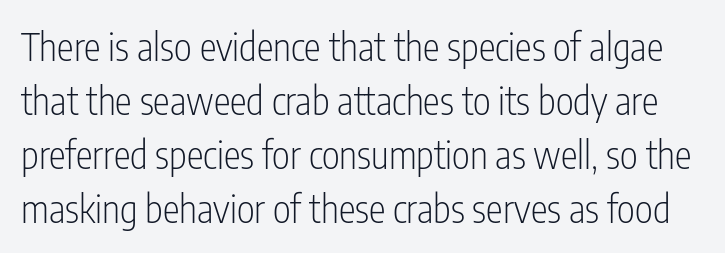
Q: Is the text bold? A: No.
Q: Is the text italic (slanted)? A: No, it is upright.
Q: Is the typeface a serif or a sans-serif typeface? A: Sans-serif.
Q: Is the text underlined? A: No.
Q: Is the spacing between letters normal or unusually wide? A: Normal.
Q: Is the spacing between lines tight, normal or loose? A: Normal.
Q: Width (condensed, normal, or wide)? A: Condensed.
Q: Stroke contrast? A: Low.
Q: x-height? A: Medium.
Q: Monospaced? A: No.
